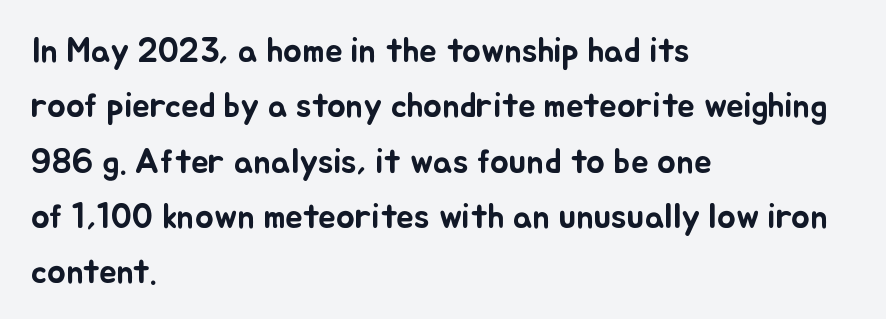
The string is rendered with underlining switched off. This sample uses an upright cut, with every glyph sitting square on the baseline. Character widths vary here, with narrow letters taking less room than wide ones. The compositor pushed each line to the left boundary.
